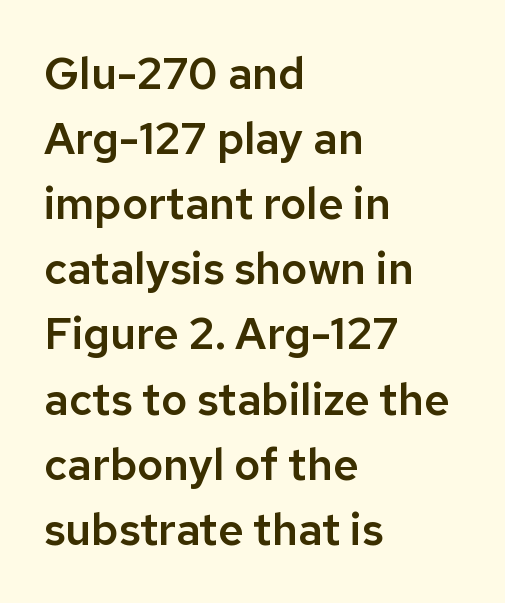
Q: Is the text italic (slanted)? A: No, it is upright.
Q: Is the typeface a serif or a sans-serif typeface? A: Sans-serif.
Q: Is the text underlined? A: No.
Q: How is the paragraph aligned? A: Left-aligned.
Q: Is the spacing between letters normal or unusually wide? A: Normal.
Q: Is the spacing between lines tight, normal or loose? A: Normal.
Q: Width (condensed, normal, or wide)? A: Normal.
Q: Stroke contrast? A: Low.
Q: x-height? A: Medium.
Q: Monospaced? A: No.
